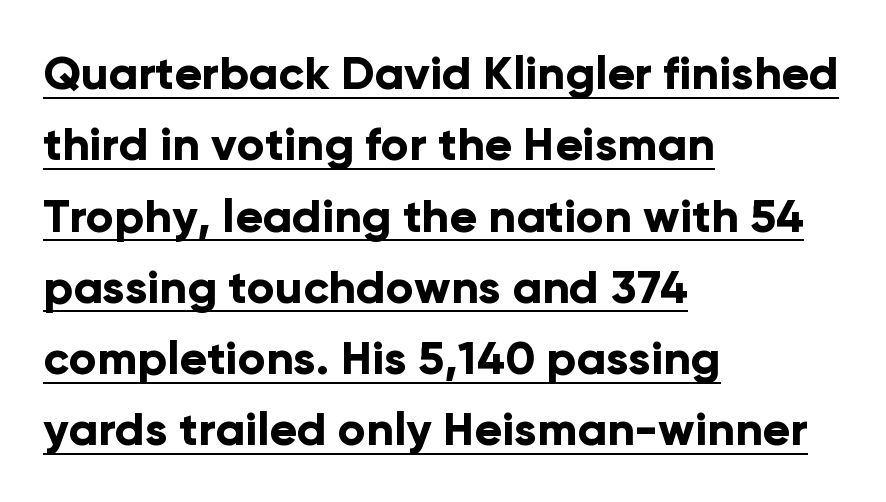
Q: Is the text bold? A: Yes.
Q: Is the text italic (slanted)? A: No, it is upright.
Q: Is the typeface a serif or a sans-serif typeface? A: Sans-serif.
Q: Is the text underlined? A: Yes.
Q: How is the paragraph aligned? A: Left-aligned.
Q: Is the spacing between letters normal or unusually wide? A: Normal.
Q: Is the spacing between lines tight, normal or loose? A: Normal.
Q: Width (condensed, normal, or wide)? A: Normal.
Q: Stroke contrast? A: Low.
Q: x-height? A: Medium.
Q: Monospaced? A: No.
